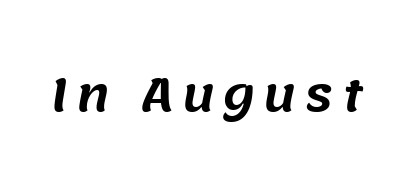
{"serif": "no", "width": "normal", "stroke_contrast": "medium", "x_height": "large", "monospaced": "no", "underline": "no", "letter_spacing": "wide", "letter_spacing_em": 0.2, "glyph_px": 44}
